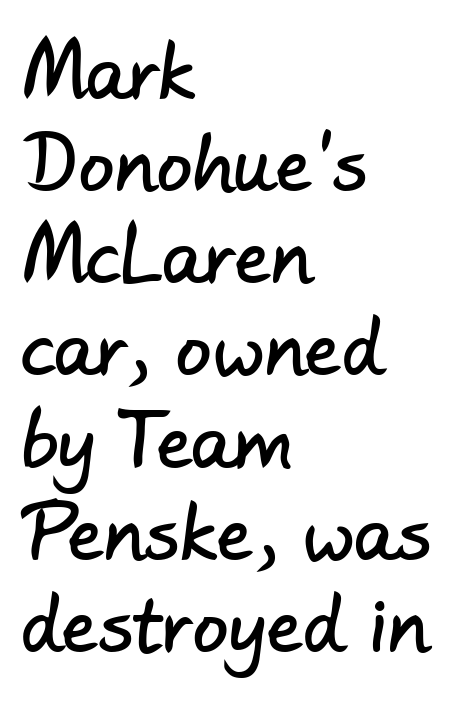
{"serif": "no", "width": "normal", "stroke_contrast": "low", "x_height": "small", "monospaced": "no", "underline": "no", "align": "left", "line_spacing": "normal", "line_spacing_ratio": 1.28, "letter_spacing": "normal", "letter_spacing_em": 0.0, "glyph_px": 72}
